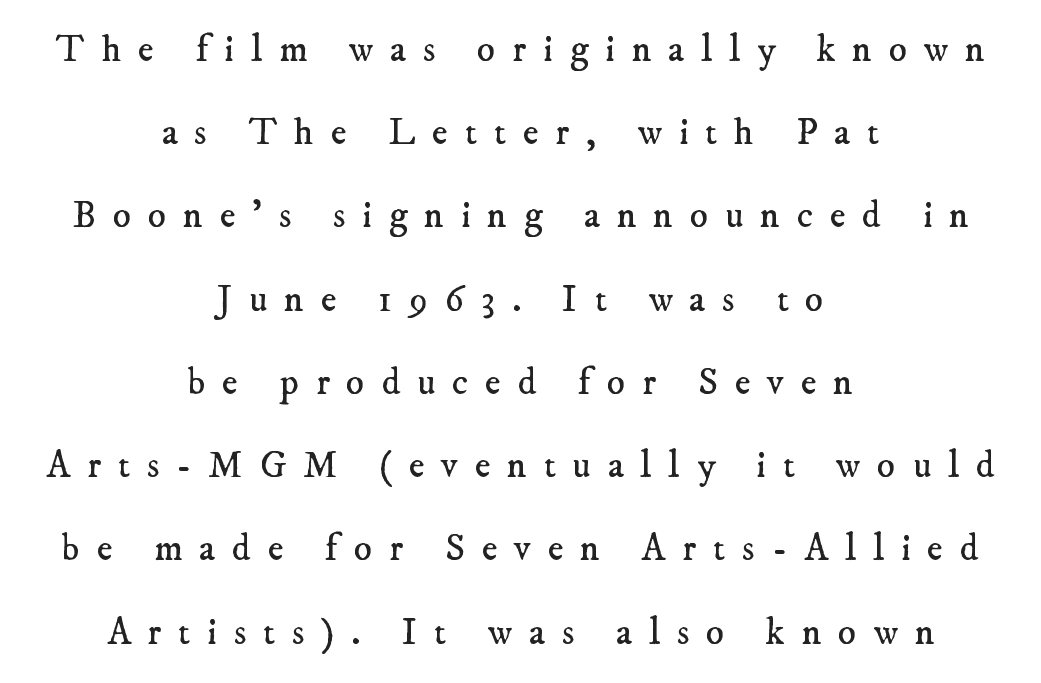
Q: Is the text bold? A: No.
Q: Is the typeface a serif or a sans-serif typeface? A: Serif.
Q: Is the text underlined? A: No.
Q: How is the paragraph aligned? A: Centered.
Q: Is the spacing between letters normal or unusually wide? A: Unusually wide.
Q: Is the spacing between lines tight, normal or loose? A: Loose.
Q: Width (condensed, normal, or wide)? A: Normal.
Q: Stroke contrast? A: Low.
Q: x-height? A: Small.
Q: Monospaced? A: No.
